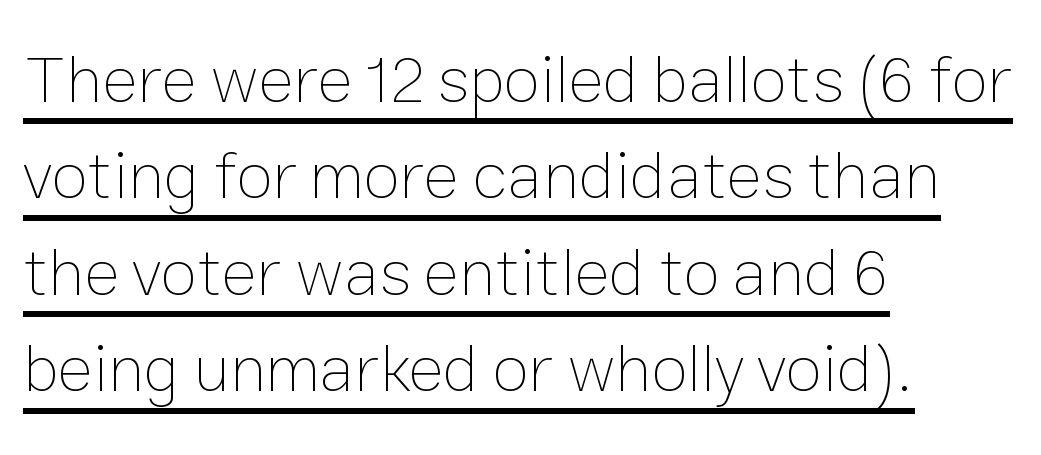
Vertical spacing — default. Is this a fixed-width face? No — the glyphs have proportional, varying widths. Rendered with straight, roman letterforms. This is underlined copy, the kind a proofreader might mark for attention. Is this a heavy cut? Hardly; it is regular or lighter. The compositor pushed each line to the left boundary.
